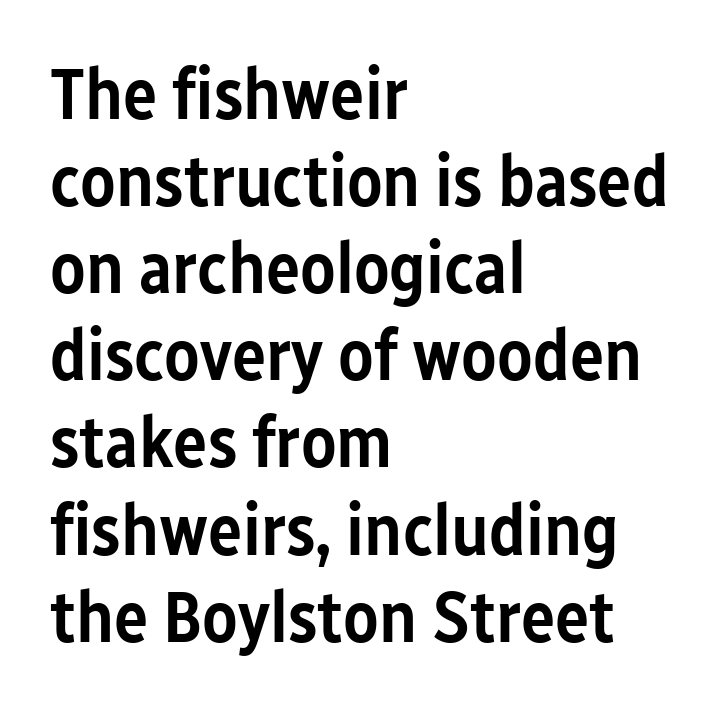
The image shows 72 px semibold, condensed sans-serif type, upright; set left-aligned, line spacing 1.21x, normal letter spacing, not underlined; low stroke contrast and a medium x-height.
